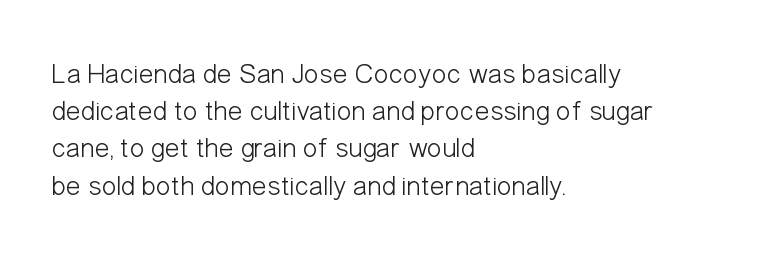
The lettering holds an erect, upright posture throughout. Default kerning and tracking; the words read as compact shapes. No word sits above an underline. Caption: face not bold, strokes unweighted. The leading is moderate, giving the passage an even texture.
